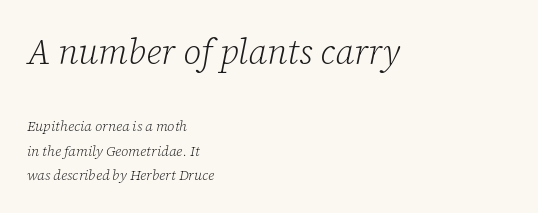
{"serif": "yes", "italic": "yes", "lean": "right", "slant_degrees": 12, "bold": "no", "weight": "light", "width": "normal", "stroke_contrast": "low", "x_height": "medium", "monospaced": "no", "underline": "no", "align": "left", "line_spacing_ratio": 1.75, "letter_spacing": "normal", "letter_spacing_em": 0.0, "larger_block": "first", "size_ratio": 2.5, "glyph_px": 35}
